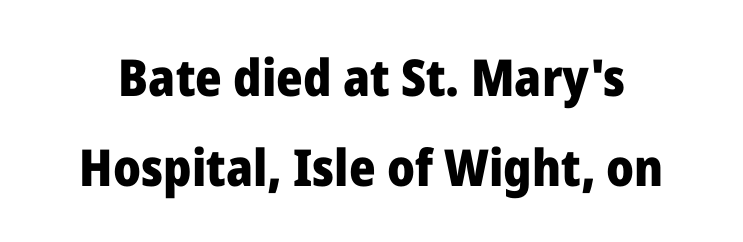
{"serif": "no", "italic": "no", "bold": "yes", "weight": "heavy", "width": "normal", "stroke_contrast": "low", "x_height": "medium", "monospaced": "no", "underline": "no", "line_spacing_ratio": 1.76, "letter_spacing": "normal", "letter_spacing_em": 0.0, "glyph_px": 51}
